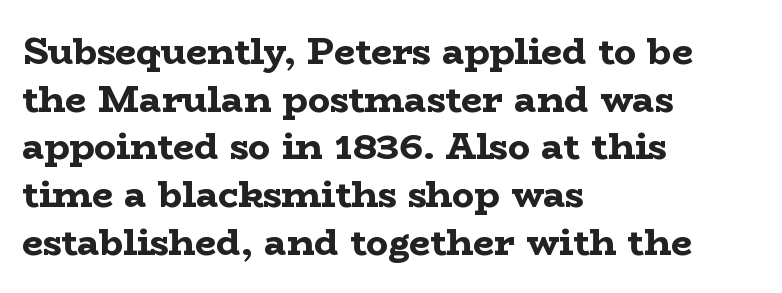
The image shows 37 px bold, wide serif type, upright; set left-aligned, normal line spacing (1.29x), normal letter spacing, not underlined; low stroke contrast and a medium x-height.
